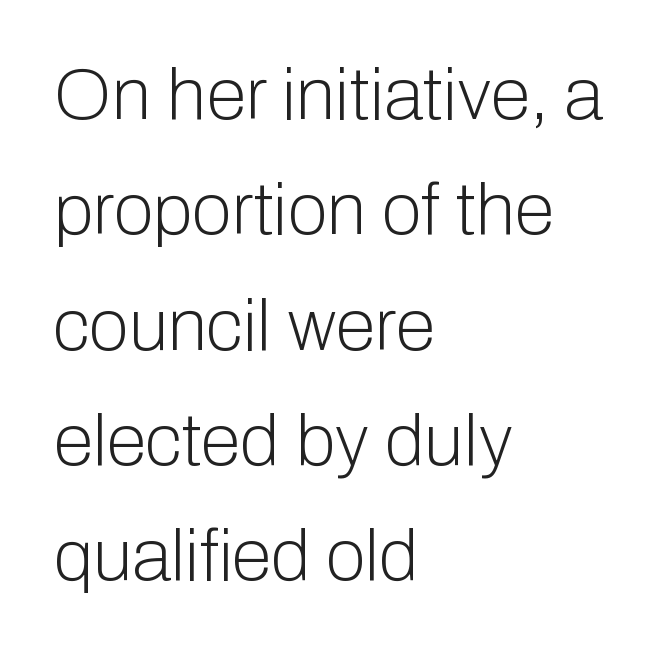
Note: no serifs on the glyphs. Is this a fixed-width face? No — the glyphs have proportional, varying widths. Standard letterfit; no display-style spreading of the glyphs. Students, observe: this is what conventionally led text looks like. Underline: absent.
